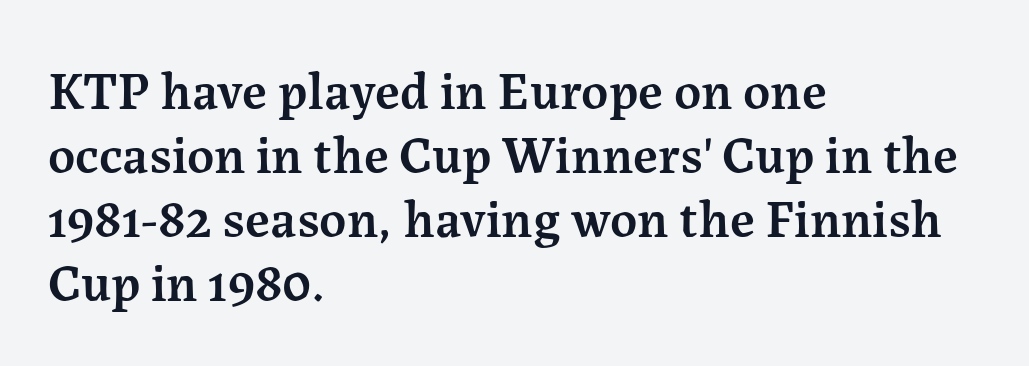
{"serif": "yes", "italic": "no", "bold": "semi", "weight": "semibold", "width": "normal", "stroke_contrast": "medium", "x_height": "medium", "monospaced": "no", "underline": "no", "align": "left", "line_spacing_ratio": 1.21, "letter_spacing": "normal", "letter_spacing_em": 0.0, "glyph_px": 53}
